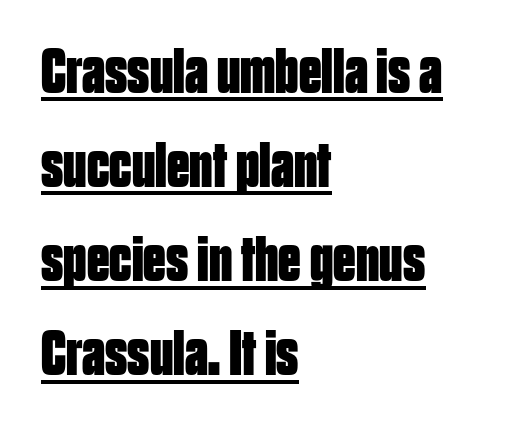
{"serif": "no", "italic": "no", "bold": "yes", "weight": "bold", "width": "condensed", "stroke_contrast": "low", "x_height": "large", "monospaced": "no", "underline": "yes", "align": "left", "line_spacing": "normal", "line_spacing_ratio": 1.47, "letter_spacing": "normal", "letter_spacing_em": 0.0, "glyph_px": 64}
